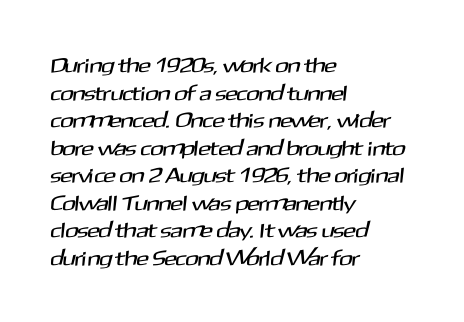
{"underline": "no", "align": "left", "line_spacing": "normal", "line_spacing_ratio": 1.31, "letter_spacing": "normal", "letter_spacing_em": 0.0, "glyph_px": 21}
